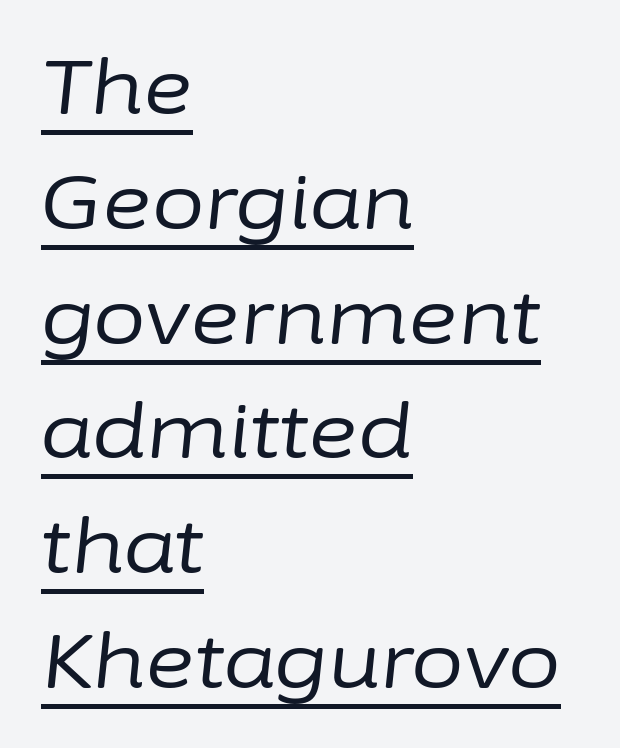
Varying glyph widths throughout — classic text-font behaviour. This is underlined copy, the kind a proofreader might mark for attention. The text block is weighted toward the left margin, trailing off unevenly rightward. A typesetter would call this leading conventional body-copy spacing.
